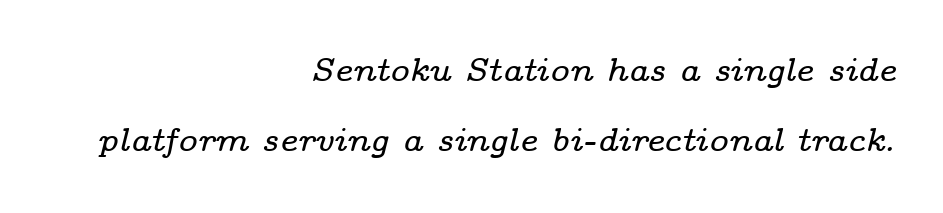
The image shows 33 px wide serif type, italic (leaning right); set right-aligned, loose line spacing (2.13x), normal letter spacing, not underlined; low stroke contrast and a medium x-height.
